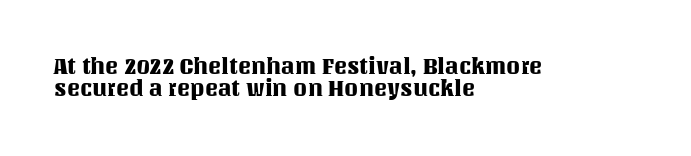
Q: Is the text italic (slanted)? A: No, it is upright.
Q: Is the text underlined? A: No.
Q: How is the paragraph aligned? A: Left-aligned.
Q: Is the spacing between letters normal or unusually wide? A: Normal.
Q: Is the spacing between lines tight, normal or loose? A: Tight.
